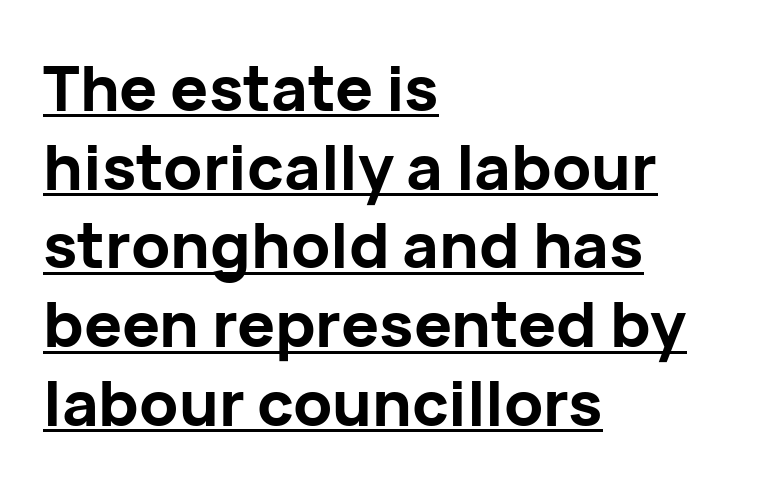
Q: Is the text bold? A: Yes.
Q: Is the text italic (slanted)? A: No, it is upright.
Q: Is the typeface a serif or a sans-serif typeface? A: Sans-serif.
Q: Is the text underlined? A: Yes.
Q: How is the paragraph aligned? A: Left-aligned.
Q: Is the spacing between letters normal or unusually wide? A: Normal.
Q: Is the spacing between lines tight, normal or loose? A: Normal.
Q: Width (condensed, normal, or wide)? A: Normal.
Q: Stroke contrast? A: Low.
Q: x-height? A: Medium.
Q: Monospaced? A: No.
